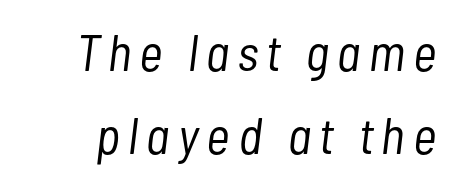
The image shows 51 px light, condensed type, italic (leaning right); set normal line spacing (1.62x), not underlined; low stroke contrast and a medium x-height.
